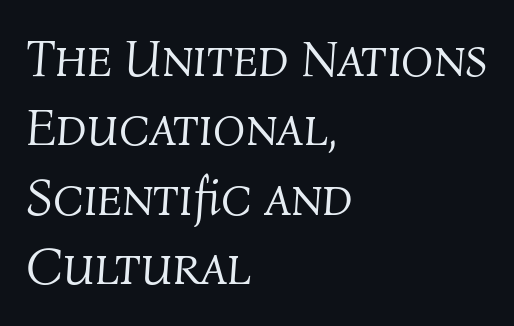
Q: Is the text bold? A: No.
Q: Is the text italic (slanted)? A: Yes, it leans right by about 4 degrees.
Q: Is the text underlined? A: No.
Q: How is the paragraph aligned? A: Left-aligned.
Q: Is the spacing between letters normal or unusually wide? A: Normal.
Q: Is the spacing between lines tight, normal or loose? A: Normal.
Q: Width (condensed, normal, or wide)? A: Normal.
Q: Stroke contrast? A: Medium.
Q: x-height? A: Medium.
Q: Monospaced? A: No.
